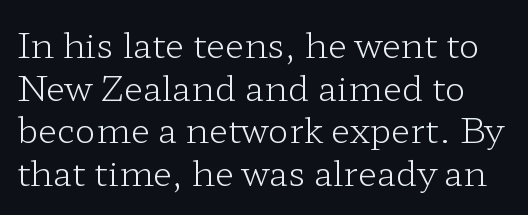
The image shows 35 px light, wide serif type, upright; set line spacing 1.22x, normal letter spacing, not underlined; low stroke contrast and a medium x-height.
